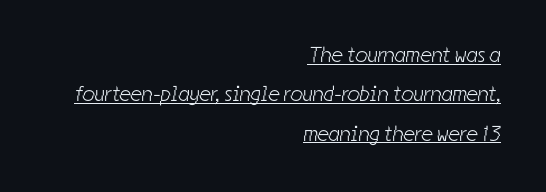
The image shows 22 px text type; set right-aligned, line spacing 1.79x, normal letter spacing, underlined.
